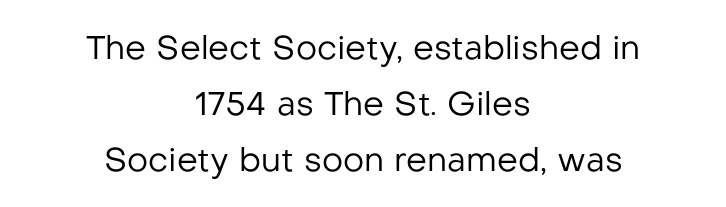
Q: Is the text bold? A: No.
Q: Is the text italic (slanted)? A: No, it is upright.
Q: Is the typeface a serif or a sans-serif typeface? A: Sans-serif.
Q: Is the text underlined? A: No.
Q: How is the paragraph aligned? A: Centered.
Q: Is the spacing between letters normal or unusually wide? A: Normal.
Q: Is the spacing between lines tight, normal or loose? A: Normal.
Q: Width (condensed, normal, or wide)? A: Normal.
Q: Stroke contrast? A: Low.
Q: x-height? A: Medium.
Q: Monospaced? A: No.
